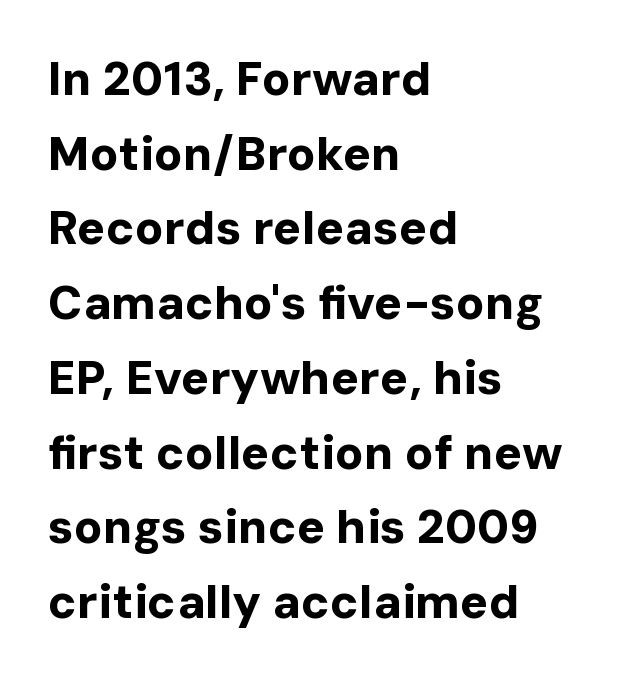
Q: Is the text bold? A: Yes.
Q: Is the text italic (slanted)? A: No, it is upright.
Q: Is the typeface a serif or a sans-serif typeface? A: Sans-serif.
Q: Is the text underlined? A: No.
Q: How is the paragraph aligned? A: Left-aligned.
Q: Is the spacing between letters normal or unusually wide? A: Normal.
Q: Is the spacing between lines tight, normal or loose? A: Normal.
Q: Width (condensed, normal, or wide)? A: Normal.
Q: Stroke contrast? A: Low.
Q: x-height? A: Medium.
Q: Monospaced? A: No.
